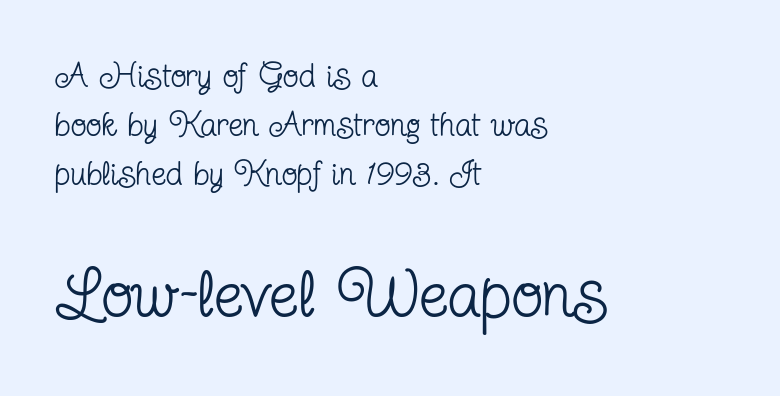
{"serif": "yes", "italic": "no", "bold": "no", "weight": "regular", "width": "condensed", "stroke_contrast": "low", "x_height": "medium", "monospaced": "no", "underline": "no", "align": "left", "line_spacing": "normal", "line_spacing_ratio": 1.48, "letter_spacing": "normal", "letter_spacing_em": 0.0, "larger_block": "second", "size_ratio": 2.0, "glyph_px": 66}
